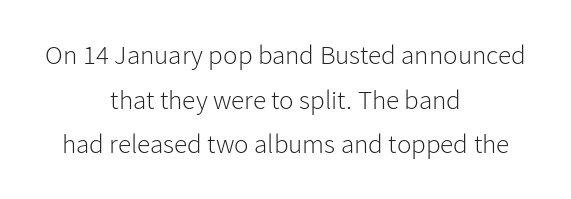
{"italic": "no", "bold": "no", "underline": "no", "align": "center", "line_spacing": "normal", "line_spacing_ratio": 1.65, "letter_spacing": "normal", "letter_spacing_em": 0.0, "glyph_px": 27}
